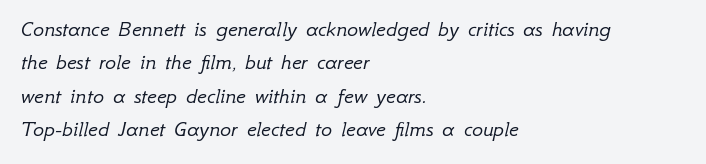
Quick note: underline off. Nobody touched the tracking dial on this one. Quick note: italic. How would I describe the line gaps? Plain and ordinary. Nothing heavy about these letters — not bold at all.
